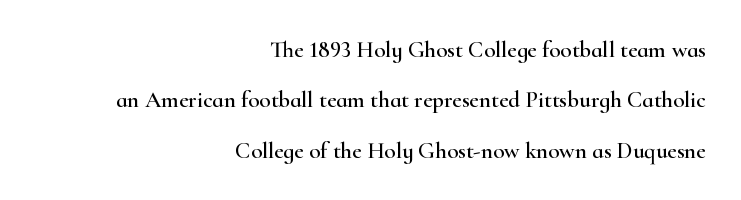
The image shows 23 px text type, upright; set right-aligned, loose line spacing (2.19x), normal letter spacing, not underlined.
